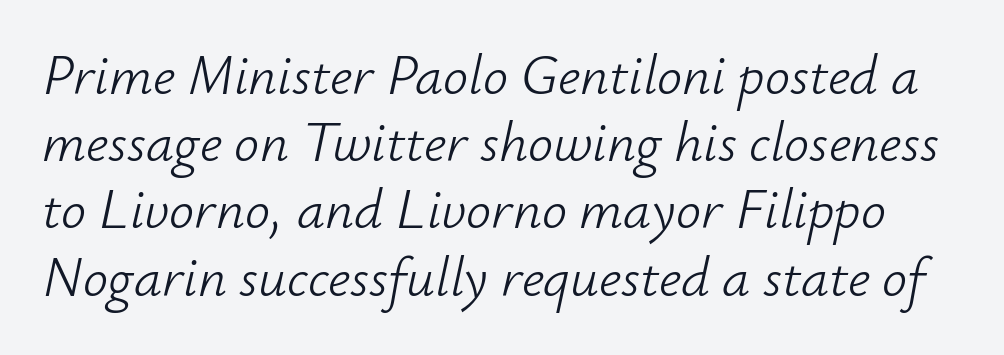
The image shows 56 px light type, italic (leaning right); set line spacing 1.2x, normal letter spacing, not underlined; low stroke contrast and a small x-height.
